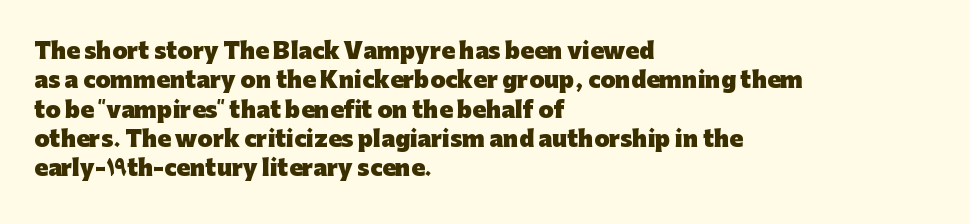
The image shows 22 px bold type, upright; set left-aligned, normal line spacing (1.33x), normal letter spacing, not underlined.
